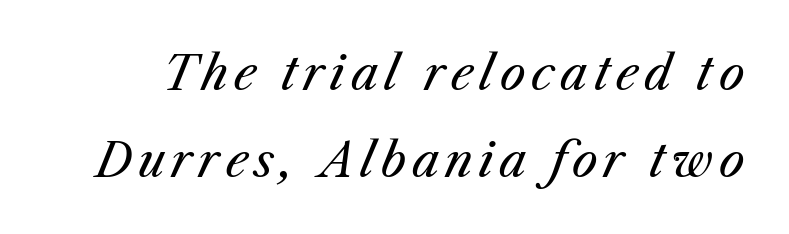
Q: Is the text bold? A: No.
Q: Is the text italic (slanted)? A: Yes, it leans right by about 23 degrees.
Q: Is the text underlined? A: No.
Q: Width (condensed, normal, or wide)? A: Normal.
Q: Stroke contrast? A: Medium.
Q: x-height? A: Medium.
Q: Monospaced? A: No.
